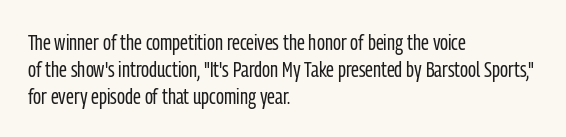
Honestly, the letter spacing is just normal — you wouldn't notice it. A student would call this left alignment; a typographer would say flush left, rag right. The font sits on the lighter half of the weight spectrum, regular included. Just letters on the line, the space beneath them empty.
